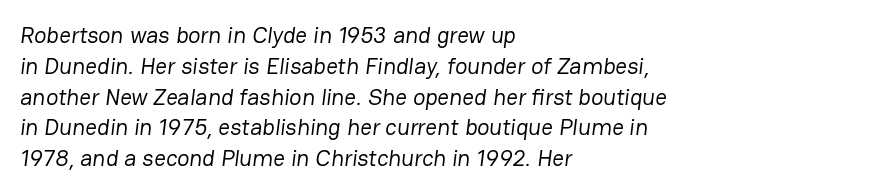
{"bold": "no", "underline": "no", "align": "left", "line_spacing": "normal", "line_spacing_ratio": 1.34, "letter_spacing": "normal", "letter_spacing_em": 0.0, "glyph_px": 23}
